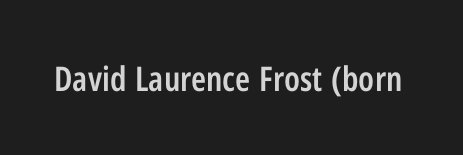
Set as a demibold, roughly 600 on the weight scale. No extra tracking has been applied to these lines. Check where the strokes stop: nothing finishes them off — pure sans. Quick note: underline off. This sample has the flowing, uneven cadence of proportional lettering.
